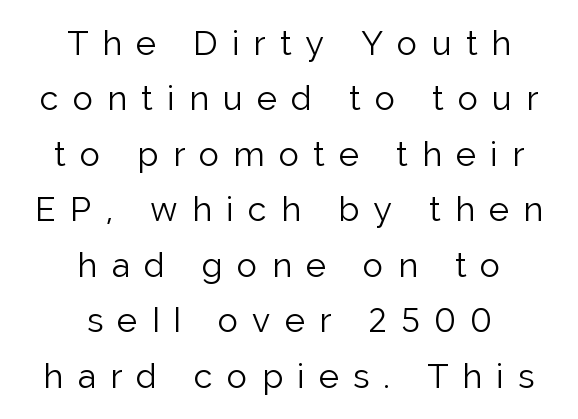
{"serif": "no", "italic": "no", "bold": "no", "weight": "light", "width": "normal", "stroke_contrast": "low", "x_height": "medium", "monospaced": "no", "underline": "no", "align": "center", "line_spacing": "normal", "line_spacing_ratio": 1.63, "letter_spacing": "wide", "letter_spacing_em": 0.42, "glyph_px": 34}
